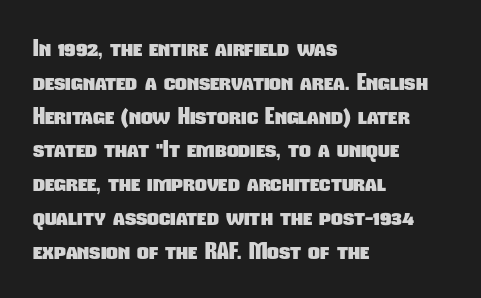
The image shows 23 px bold type; set left-aligned, normal line spacing (1.47x), normal letter spacing, not underlined.
